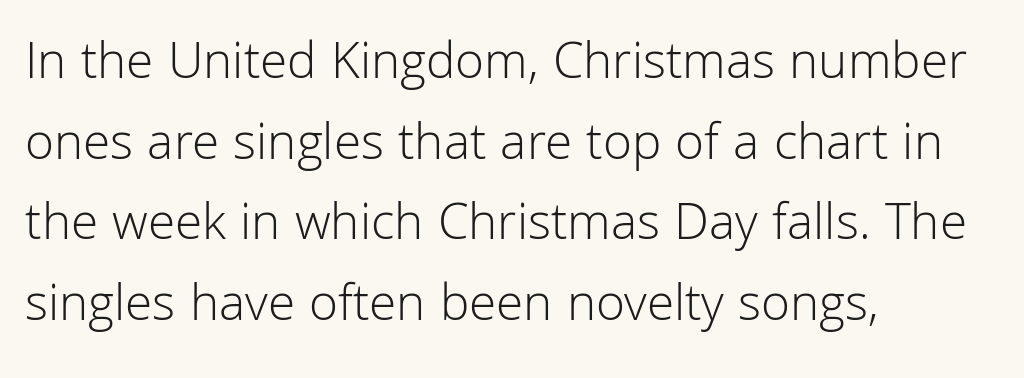
This is sans-serif lettering, the kind often seen on screens and signage. Each new line begins a customary step beneath the previous one. Is this a fixed-width face? No — the glyphs have proportional, varying widths. Each stroke keeps to a modest, everyday thickness or less. You can tell it's not italic because the verticals are truly vertical. Where is the straight margin? On the left.
